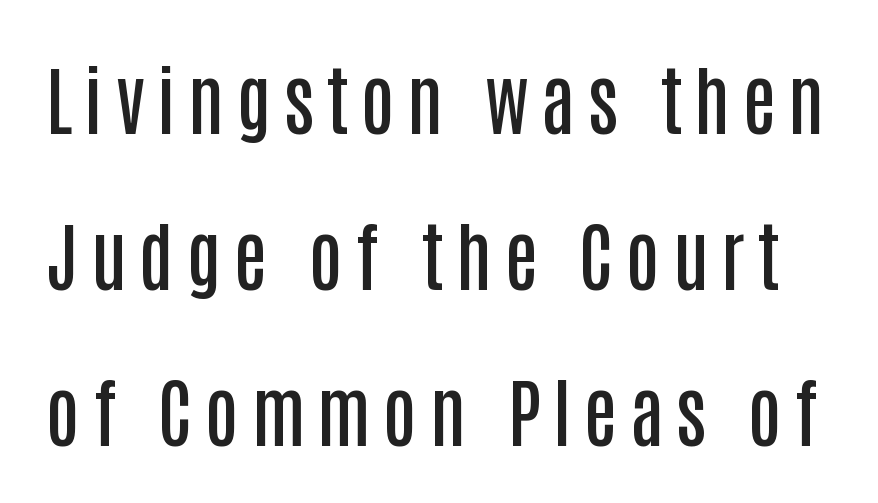
The image shows 76 px semibold, condensed sans-serif type, upright; set loose line spacing (2.05x), not underlined; low stroke contrast and a large x-height.
